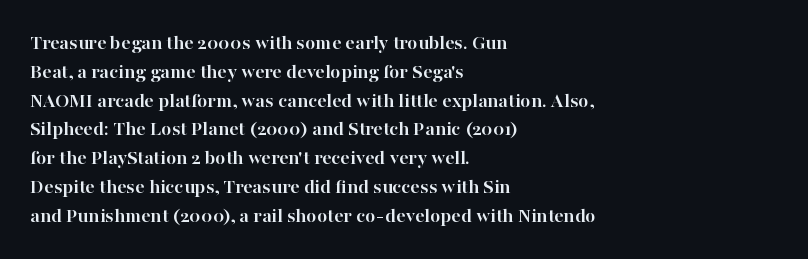
{"italic": "no", "bold": "yes", "underline": "no", "align": "left", "line_spacing": "normal", "line_spacing_ratio": 1.37, "letter_spacing": "normal", "letter_spacing_em": 0.0, "glyph_px": 21}
